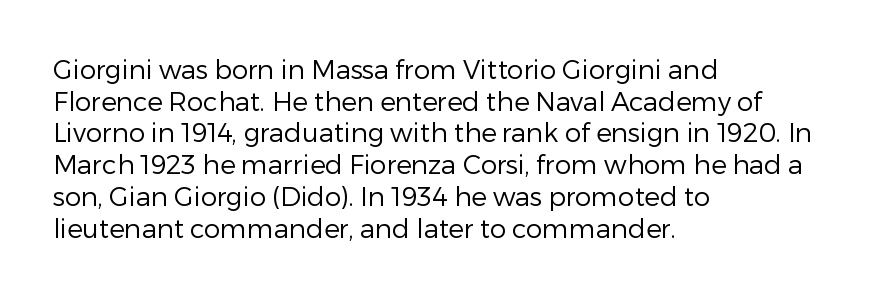
Nope, not italic — everything's standing straight. The font is comparable to plain body text, perhaps lighter. Inter-character spacing is left at the font's built-in metrics. The zone under the glyphs is completely vacant. These lines are set flush left with a ragged right edge.
